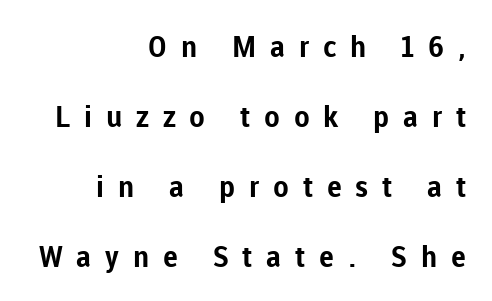
Q: Is the text bold? A: Yes.
Q: Is the text italic (slanted)? A: No, it is upright.
Q: Is the typeface a serif or a sans-serif typeface? A: Sans-serif.
Q: Is the text underlined? A: No.
Q: How is the paragraph aligned? A: Right-aligned.
Q: Is the spacing between letters normal or unusually wide? A: Unusually wide.
Q: Is the spacing between lines tight, normal or loose? A: Loose.
Q: Width (condensed, normal, or wide)? A: Normal.
Q: Stroke contrast? A: Low.
Q: x-height? A: Medium.
Q: Monospaced? A: No.
